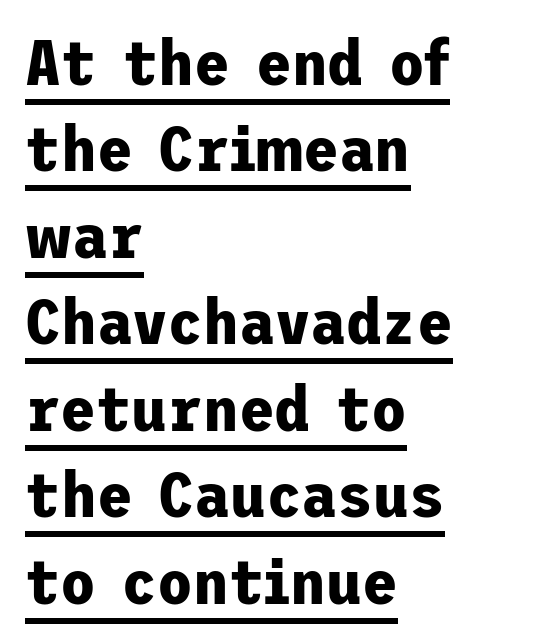
{"serif": "no", "italic": "no", "bold": "yes", "weight": "bold", "width": "normal", "stroke_contrast": "low", "x_height": "medium", "underline": "yes", "align": "left", "line_spacing": "normal", "line_spacing_ratio": 1.33, "letter_spacing": "normal", "letter_spacing_em": 0.0, "glyph_px": 65}
